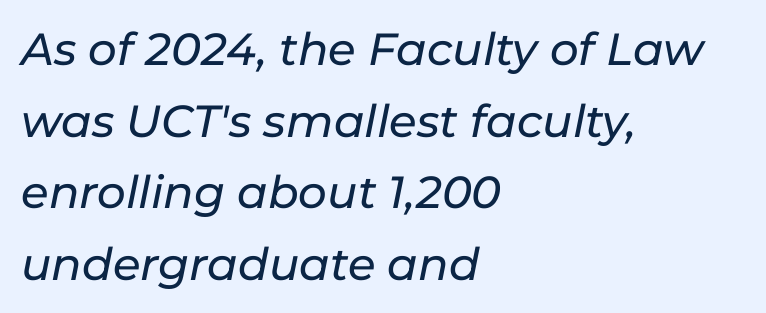
The image shows 45 px text type, italic (leaning right); set left-aligned, normal line spacing (1.59x), normal letter spacing, not underlined; low stroke contrast and a medium x-height.
